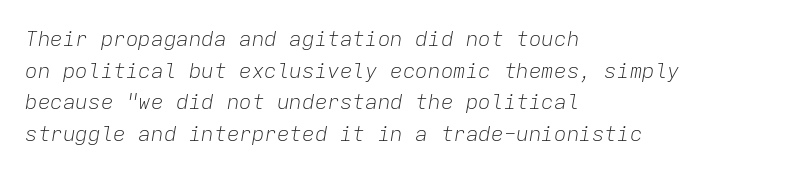
Q: Is the text bold? A: No.
Q: Is the text italic (slanted)? A: Yes, it leans right by about 9 degrees.
Q: Is the text underlined? A: No.
Q: How is the paragraph aligned? A: Left-aligned.
Q: Is the spacing between letters normal or unusually wide? A: Normal.
Q: Is the spacing between lines tight, normal or loose? A: Normal.
